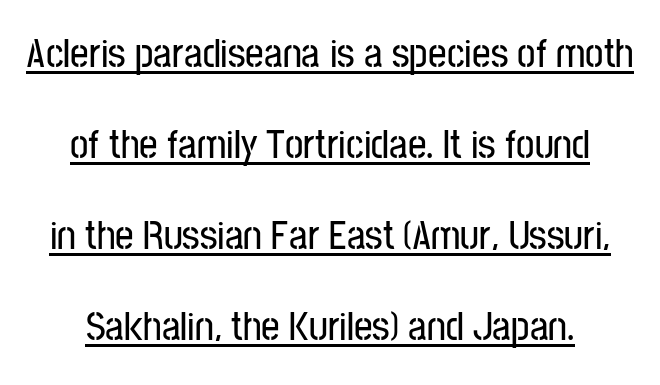
{"serif": "no", "italic": "no", "width": "condensed", "stroke_contrast": "low", "x_height": "medium", "monospaced": "no", "underline": "yes", "align": "center", "line_spacing": "loose", "line_spacing_ratio": 2.22, "letter_spacing": "normal", "letter_spacing_em": 0.0, "glyph_px": 41}
